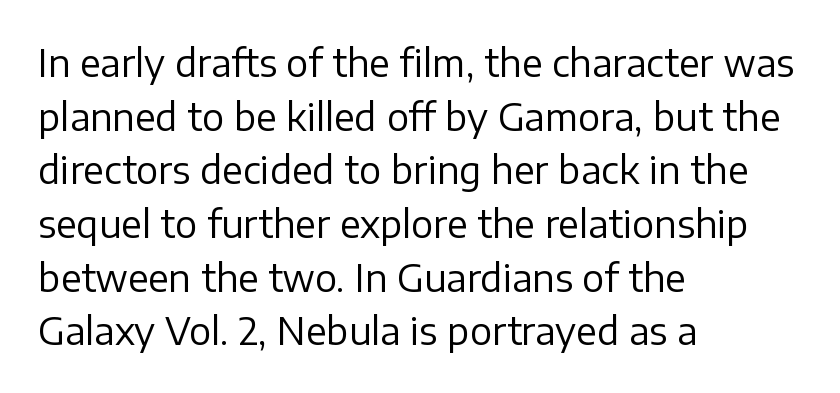
The image shows 37 px regular-weight sans-serif type, upright; set left-aligned, normal line spacing (1.45x), normal letter spacing, not underlined; low stroke contrast and a medium x-height.
